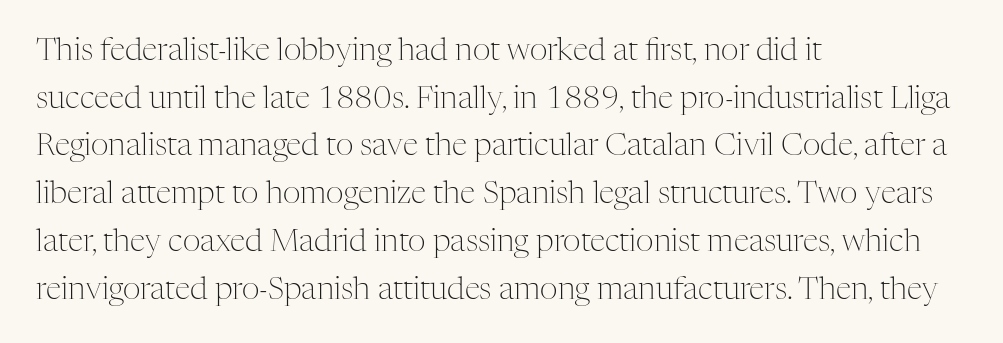
The image shows 31 px light serif type, upright; set left-aligned, normal line spacing (1.54x), normal letter spacing, not underlined; medium stroke contrast and a medium x-height.
